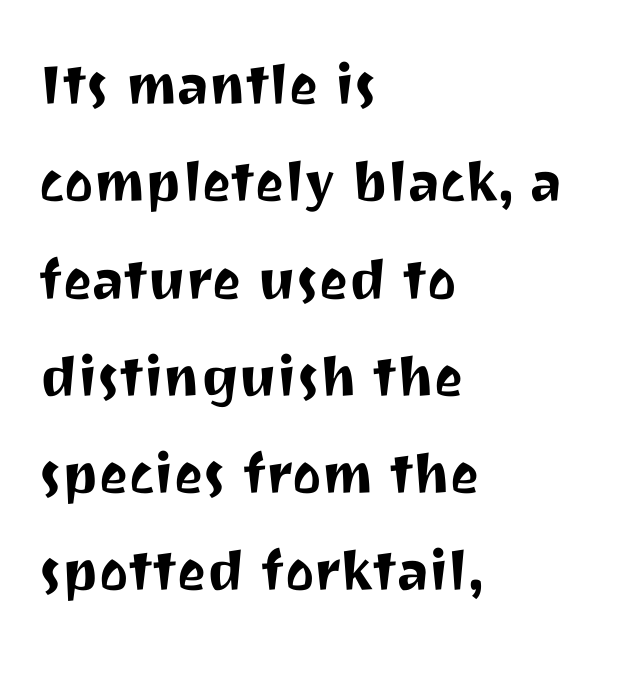
The image shows 69 px sans-serif type, upright; set left-aligned, normal line spacing (1.41x), normal letter spacing, not underlined; medium stroke contrast and a medium x-height.
